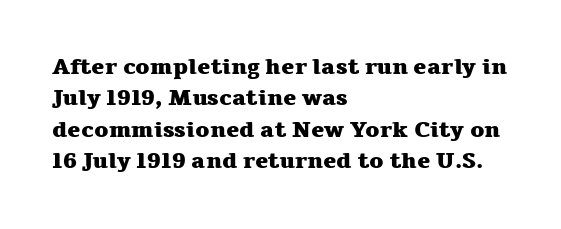
The vertical gap from one line to the next is medium. Bold? Absolutely — the strokes are thick and heavy. Plain, unruled lines of type. The ragged edge is on the right, which tells us the setting is flush left.
